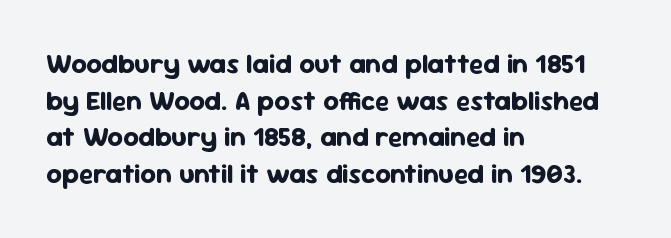
Q: Is the text bold? A: Yes.
Q: Is the text italic (slanted)? A: No, it is upright.
Q: Is the text underlined? A: No.
Q: How is the paragraph aligned? A: Left-aligned.
Q: Is the spacing between letters normal or unusually wide? A: Normal.
Q: Is the spacing between lines tight, normal or loose? A: Normal.
